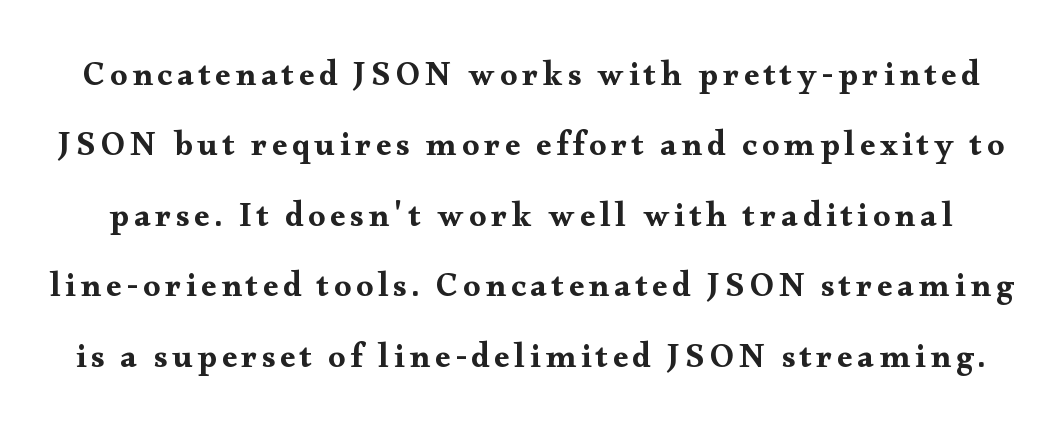
The image shows 34 px wide serif type, upright; set loose line spacing (2.07x), not underlined; medium stroke contrast and a small x-height.
